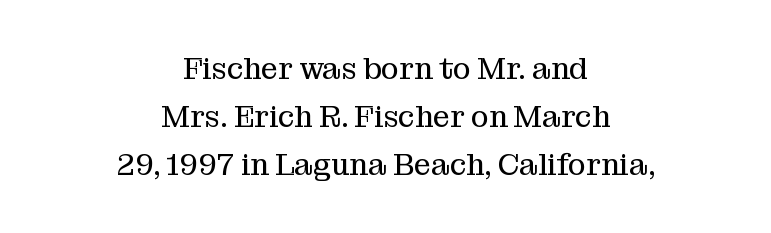
The image shows 30 px regular-weight serif type, upright; set centered, normal line spacing (1.6x), normal letter spacing, not underlined; medium stroke contrast and a medium x-height.
